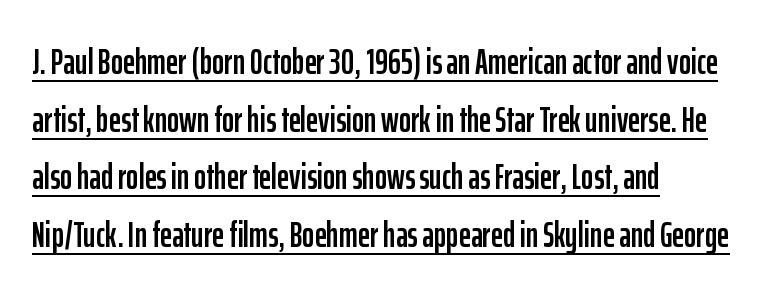
The image shows 37 px condensed sans-serif type, upright; set left-aligned, normal line spacing (1.56x), normal letter spacing, underlined; low stroke contrast and a medium x-height.
